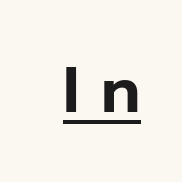
Q: Is the text italic (slanted)? A: No, it is upright.
Q: Is the typeface a serif or a sans-serif typeface? A: Sans-serif.
Q: Is the text underlined? A: Yes.
Q: Is the spacing between letters normal or unusually wide? A: Unusually wide.
Q: Width (condensed, normal, or wide)? A: Normal.
Q: Stroke contrast? A: Low.
Q: x-height? A: Medium.
Q: Monospaced? A: No.
